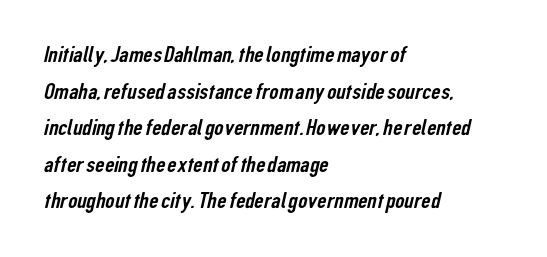
{"underline": "no", "align": "left", "line_spacing": "normal", "line_spacing_ratio": 1.59, "letter_spacing": "normal", "letter_spacing_em": 0.0, "glyph_px": 23}
